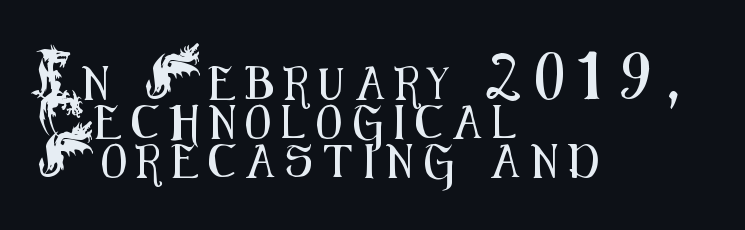
The image shows 33 px condensed sans-serif type, upright; set left-aligned, line spacing 1.18x, unusually wide letter spacing (+0.34 em), not underlined; medium stroke contrast and a small x-height.
